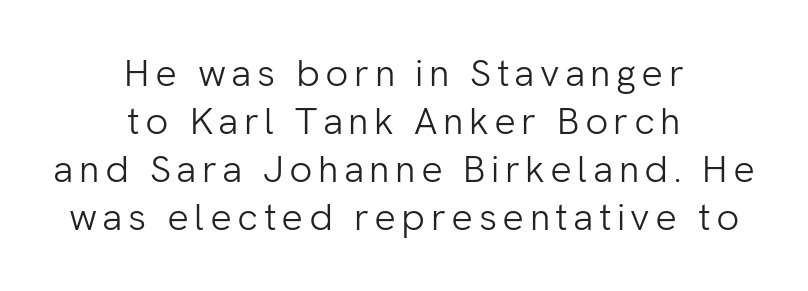
Q: Is the text bold? A: No.
Q: Is the text italic (slanted)? A: No, it is upright.
Q: Is the typeface a serif or a sans-serif typeface? A: Sans-serif.
Q: Is the text underlined? A: No.
Q: How is the paragraph aligned? A: Centered.
Q: Is the spacing between lines tight, normal or loose? A: Normal.
Q: Width (condensed, normal, or wide)? A: Normal.
Q: Stroke contrast? A: Low.
Q: x-height? A: Medium.
Q: Monospaced? A: No.
